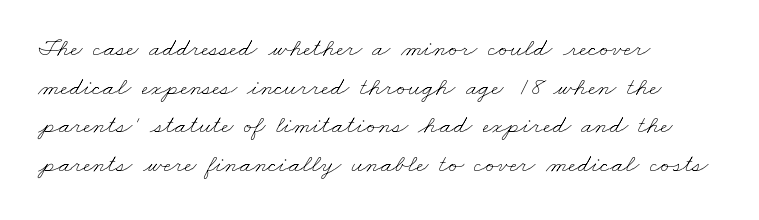
{"bold": "no", "underline": "no", "align": "left", "line_spacing": "normal", "line_spacing_ratio": 1.49, "letter_spacing": "normal", "letter_spacing_em": 0.0, "glyph_px": 26}
